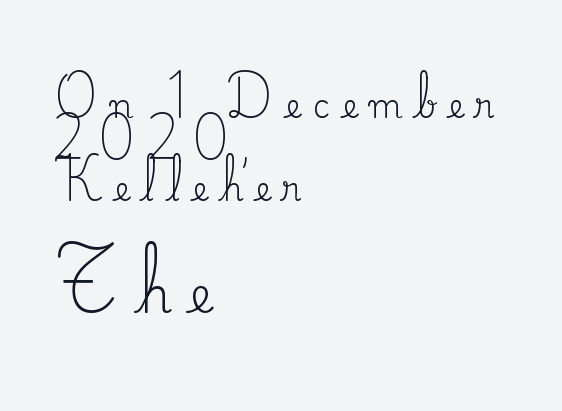
{"serif": "yes", "italic": "no", "bold": "no", "weight": "regular", "width": "normal", "stroke_contrast": "medium", "x_height": "small", "monospaced": "no", "underline": "no", "align": "left", "line_spacing": "normal", "line_spacing_ratio": 1.26, "letter_spacing": "wide", "letter_spacing_em": 0.38, "larger_block": "second", "size_ratio": 1.48, "glyph_px": 49}
